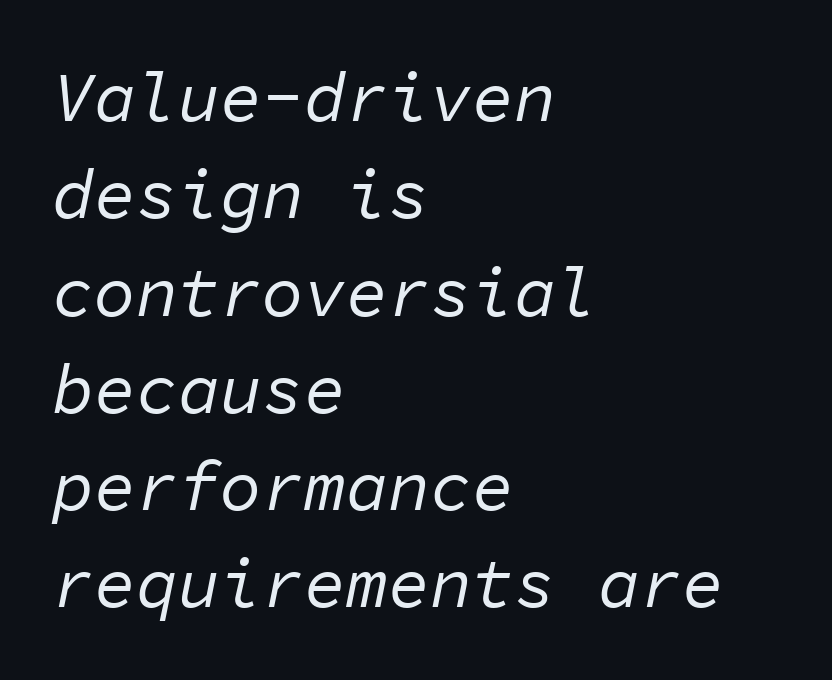
{"italic": "yes", "lean": "right", "slant_degrees": 11, "bold": "no", "weight": "regular", "width": "normal", "stroke_contrast": "low", "x_height": "medium", "monospaced": "yes", "underline": "no", "align": "left", "line_spacing": "normal", "line_spacing_ratio": 1.39, "letter_spacing": "normal", "letter_spacing_em": 0.0, "glyph_px": 70}
